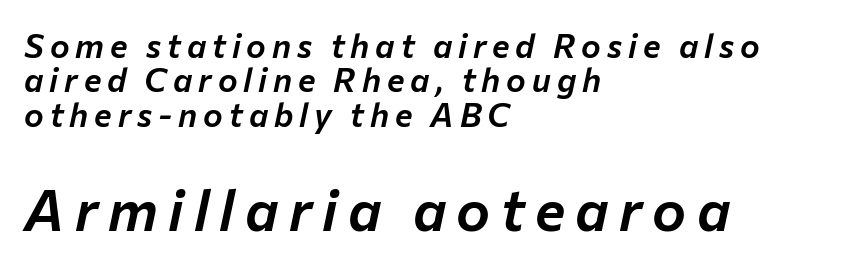
Vertical spacing — tight. The block sitting lower on the canvas is the one with enlarged characters. The passage shown is not underscored anywhere. Casual observation: everything's shoved over to the left. Character widths vary here, with narrow letters taking less room than wide ones.
